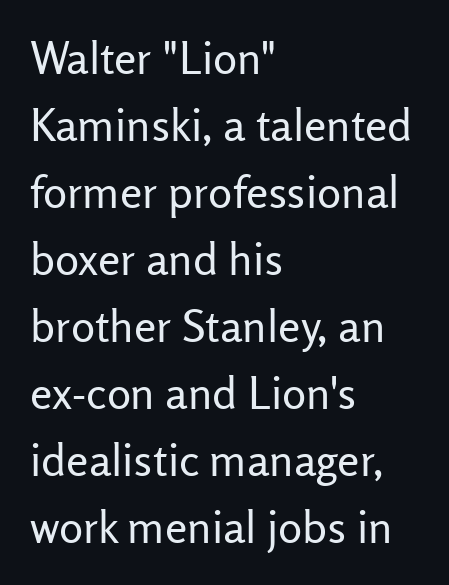
Q: Is the text bold? A: No.
Q: Is the text italic (slanted)? A: No, it is upright.
Q: Is the typeface a serif or a sans-serif typeface? A: Sans-serif.
Q: Is the text underlined? A: No.
Q: How is the paragraph aligned? A: Left-aligned.
Q: Is the spacing between letters normal or unusually wide? A: Normal.
Q: Is the spacing between lines tight, normal or loose? A: Normal.
Q: Width (condensed, normal, or wide)? A: Normal.
Q: Stroke contrast? A: Low.
Q: x-height? A: Medium.
Q: Monospaced? A: No.
